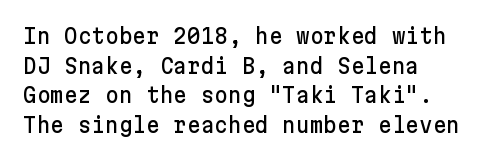
Caption: standard tracking, unaltered. Only glyphs here, with clear space below each row. The line-height multiplier appears to be the usual default. The typography opts for an upright posture over an oblique one. A student would call this left alignment; a typographer would say flush left, rag right.
